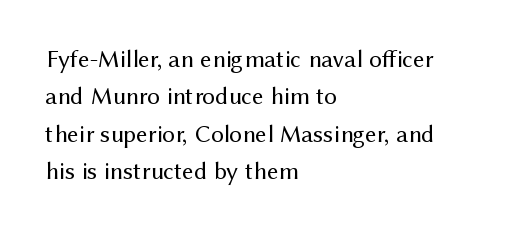
The image shows 25 px text type, upright; set left-aligned, normal line spacing (1.5x), normal letter spacing, not underlined.
